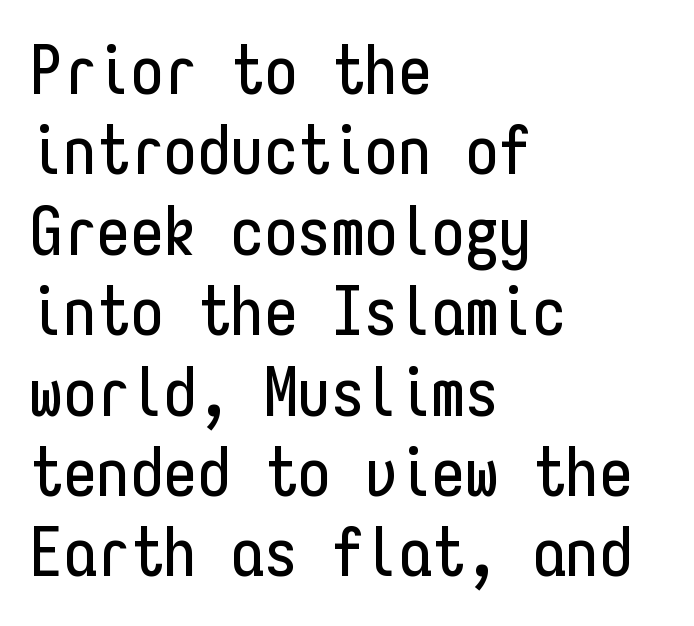
Check the space under the baseline: it is left empty. Each letter's strokes conclude bluntly, with no projecting serifs. Every stem runs plumb, perpendicular to the baseline. The gaps between neighbouring characters are ordinary and unremarkable. The rendering uses typewriter-style spacing with identical character cells. The paragraph has a hard left edge and a soft right edge.
